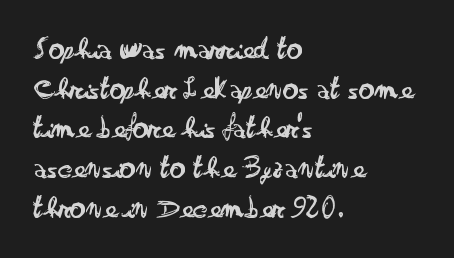
The image shows 31 px regular-weight, wide sans-serif type, upright; set left-aligned, normal line spacing (1.28x), normal letter spacing, not underlined; low stroke contrast and a small x-height.
